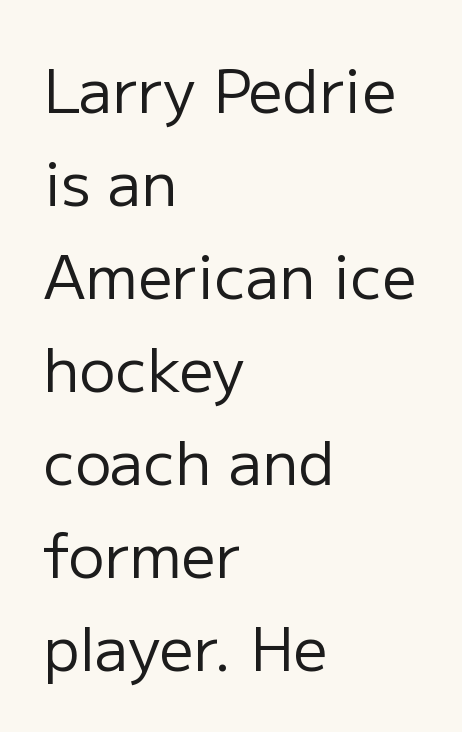
Q: Is the text bold? A: No.
Q: Is the text italic (slanted)? A: No, it is upright.
Q: Is the typeface a serif or a sans-serif typeface? A: Sans-serif.
Q: Is the text underlined? A: No.
Q: How is the paragraph aligned? A: Left-aligned.
Q: Is the spacing between letters normal or unusually wide? A: Normal.
Q: Is the spacing between lines tight, normal or loose? A: Normal.
Q: Width (condensed, normal, or wide)? A: Normal.
Q: Stroke contrast? A: Low.
Q: x-height? A: Medium.
Q: Monospaced? A: No.
